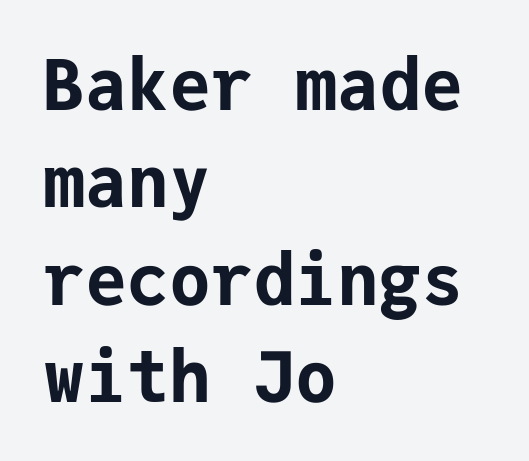
The image shows 70 px bold sans-serif type, upright, monospaced; set left-aligned, normal line spacing (1.39x), normal letter spacing, not underlined; low stroke contrast and a medium x-height.
